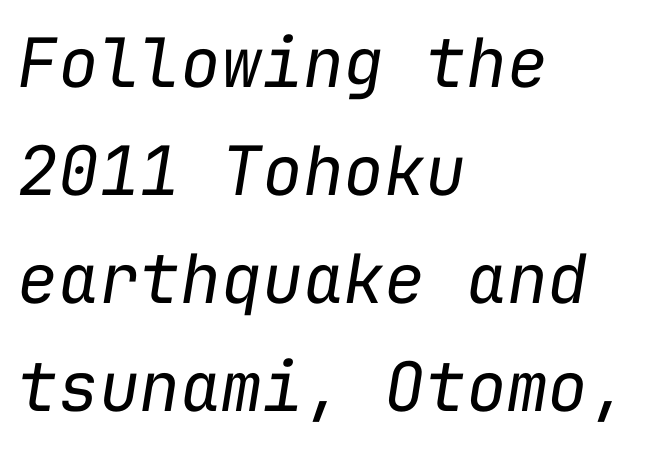
The image shows 68 px regular-weight type, italic (leaning right), monospaced; set left-aligned, normal line spacing (1.59x), normal letter spacing, not underlined; low stroke contrast and a medium x-height.
